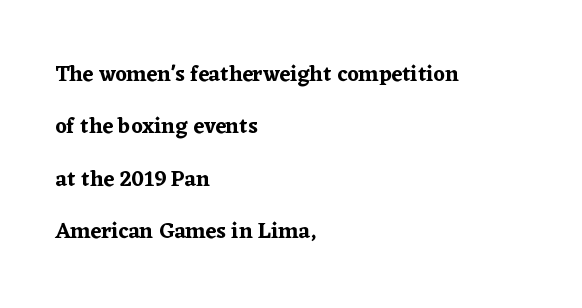
This sample uses plain, unmodified letter spacing. Clear beneath every line of the passage. The lines in this sample share a left origin and differ only in where they stop. In terms of posture, this sample is upright. The leading is generous, giving the passage an open texture.
